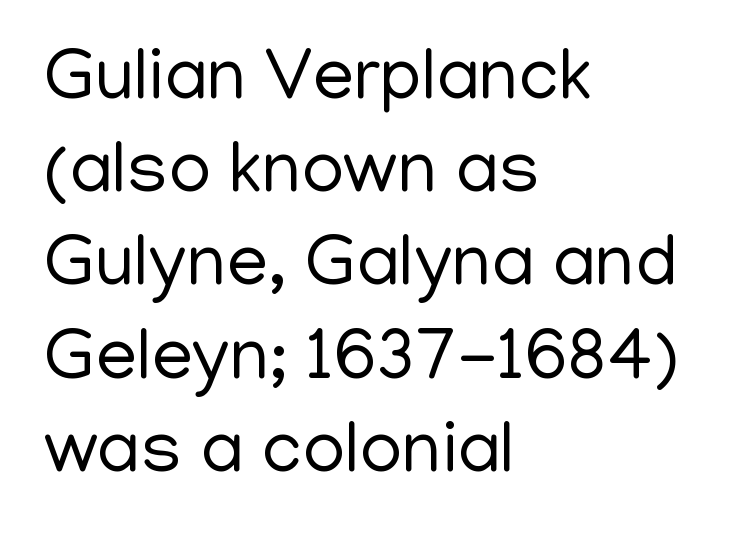
Q: Is the text bold? A: No.
Q: Is the text italic (slanted)? A: No, it is upright.
Q: Is the typeface a serif or a sans-serif typeface? A: Sans-serif.
Q: Is the text underlined? A: No.
Q: How is the paragraph aligned? A: Left-aligned.
Q: Is the spacing between letters normal or unusually wide? A: Normal.
Q: Is the spacing between lines tight, normal or loose? A: Normal.
Q: Width (condensed, normal, or wide)? A: Normal.
Q: Stroke contrast? A: Low.
Q: x-height? A: Medium.
Q: Monospaced? A: No.
